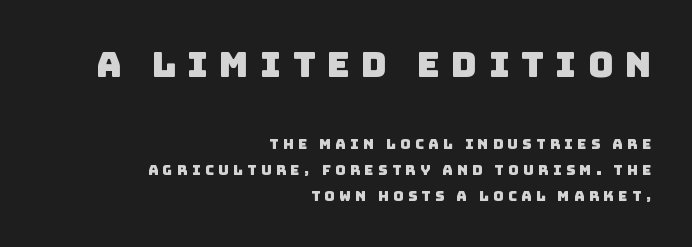
Descenders are the only things crossing below the line. These lines are composed in type without serifs. You could only call the tracking loose — the letters float apart. Horizontally, the lines are justified to the trailing edge only.
